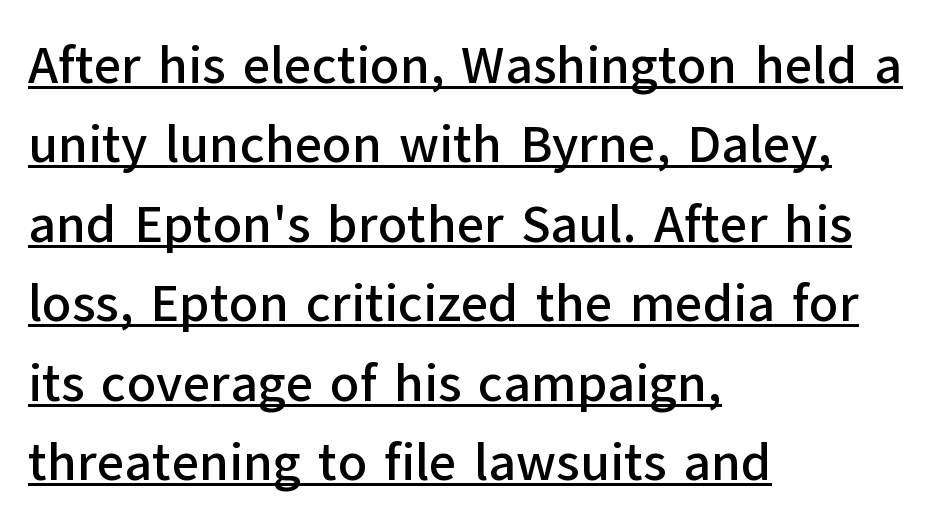
The image shows 53 px sans-serif type, upright; set left-aligned, normal line spacing (1.5x), normal letter spacing, underlined; low stroke contrast and a medium x-height.
